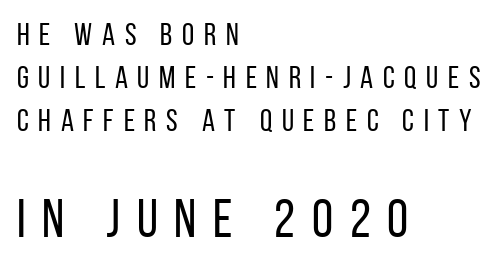
{"serif": "no", "italic": "no", "bold": "no", "weight": "regular", "width": "condensed", "stroke_contrast": "low", "x_height": "large", "monospaced": "no", "underline": "no", "align": "left", "line_spacing": "normal", "line_spacing_ratio": 1.38, "letter_spacing": "wide", "letter_spacing_em": 0.31, "larger_block": "second", "size_ratio": 1.74, "glyph_px": 54}
